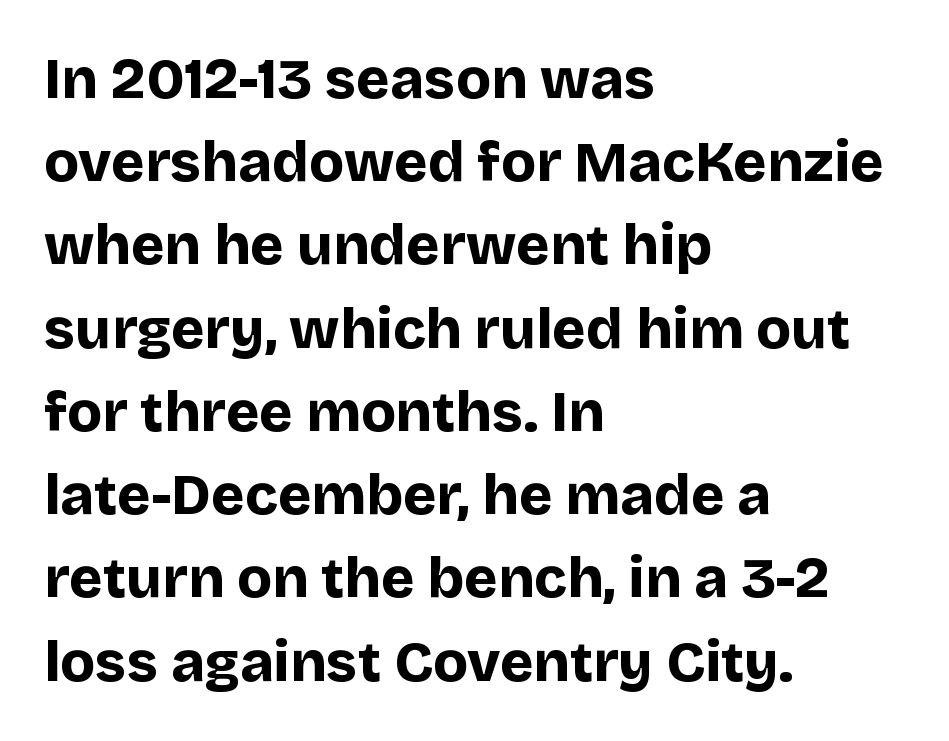
Is the letter spacing exaggerated? No — it looks like the ordinary default. Glance below the letters and you will spot only blank space. The passage shown is typed in a proportional face where columns would drift. Observe the absence of serifs on each vertical stroke in this sample. No italicization has been applied; the sample stays upright.
